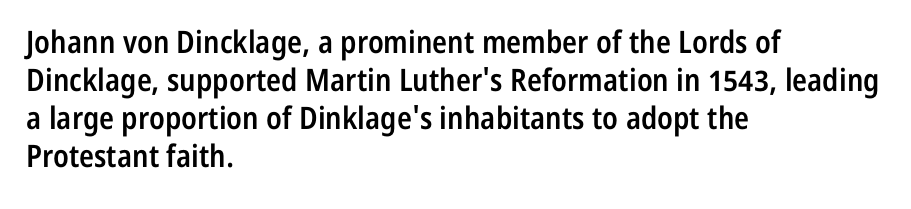
Proportional: the letters do not fall into vertical columns. Characters follow at the spacing the type designer built in. Letters rest on an invisible, unmarked baseline. The text block is weighted toward the left margin, trailing off unevenly rightward. Note: no serifs on the glyphs. Ascenders rise straight up at ninety degrees.
